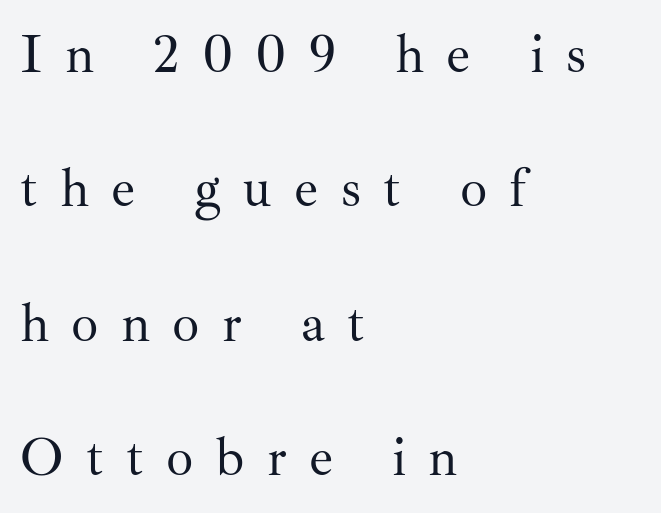
{"serif": "yes", "italic": "no", "bold": "no", "weight": "regular", "width": "normal", "stroke_contrast": "medium", "x_height": "small", "monospaced": "no", "underline": "no", "align": "left", "line_spacing": "loose", "line_spacing_ratio": 2.49, "letter_spacing": "wide", "letter_spacing_em": 0.41, "glyph_px": 54}
